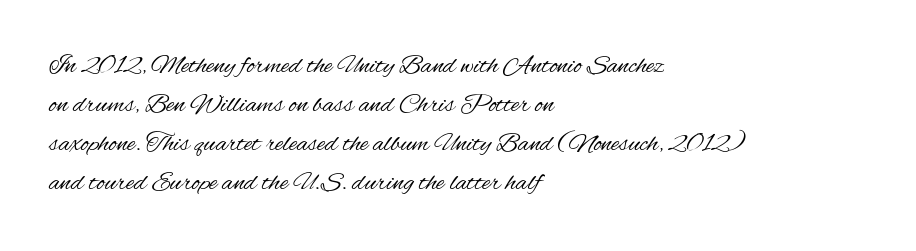
The image shows 27 px text type; set left-aligned, normal line spacing (1.45x), normal letter spacing, not underlined.
